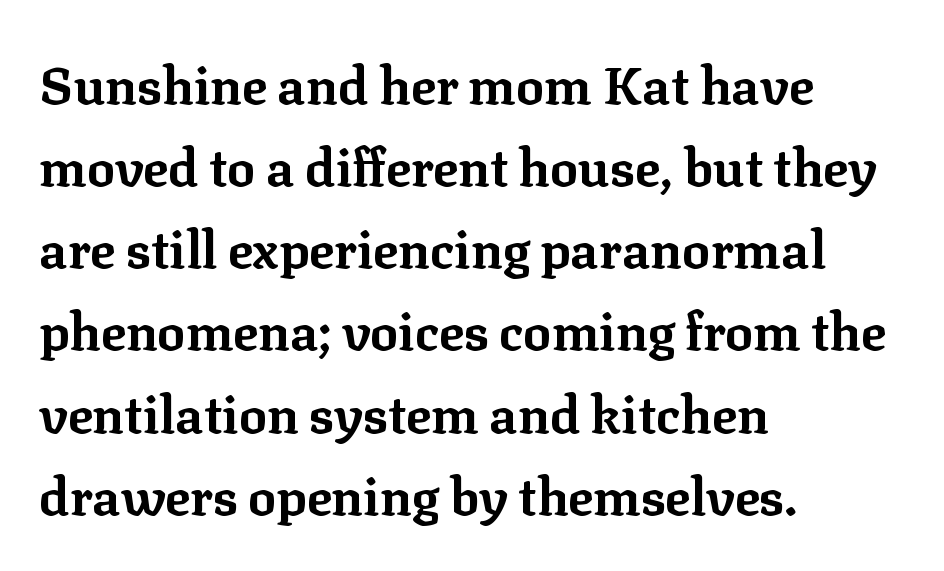
The image shows 52 px bold serif type, upright; set left-aligned, normal line spacing (1.58x), normal letter spacing, not underlined; low stroke contrast and a medium x-height.
